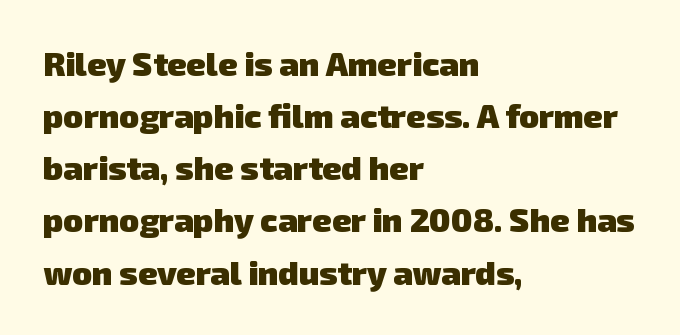
{"serif": "no", "bold": "yes", "weight": "heavy", "width": "normal", "stroke_contrast": "low", "x_height": "medium", "monospaced": "no", "underline": "no", "align": "left", "line_spacing": "normal", "line_spacing_ratio": 1.58, "letter_spacing": "normal", "letter_spacing_em": 0.0, "glyph_px": 33}
